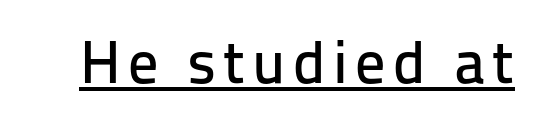
Varying glyph widths throughout — classic text-font behaviour. Emphasis is given by a line drawn under the lettering. No italicization has been applied; the sample stays upright. The designer went with a sans here, leaving each stem footless.
